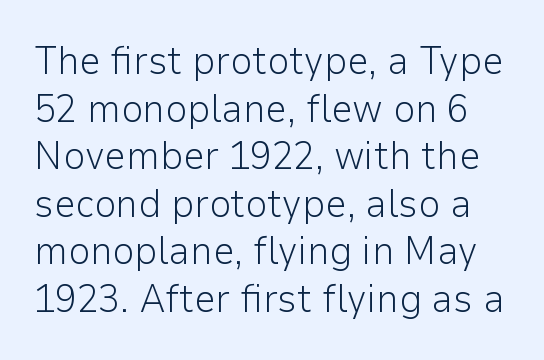
Q: Is the text bold? A: No.
Q: Is the text italic (slanted)? A: No, it is upright.
Q: Is the typeface a serif or a sans-serif typeface? A: Sans-serif.
Q: Is the text underlined? A: No.
Q: Is the spacing between letters normal or unusually wide? A: Normal.
Q: Width (condensed, normal, or wide)? A: Normal.
Q: Stroke contrast? A: Low.
Q: x-height? A: Medium.
Q: Monospaced? A: No.
